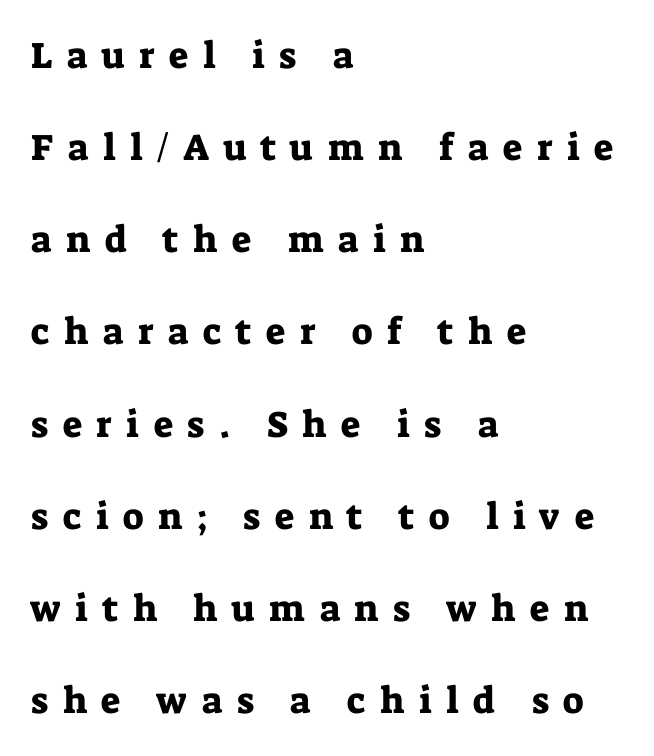
{"serif": "yes", "italic": "no", "width": "normal", "stroke_contrast": "low", "x_height": "medium", "monospaced": "no", "underline": "no", "align": "left", "line_spacing": "loose", "line_spacing_ratio": 2.49, "letter_spacing": "wide", "letter_spacing_em": 0.39, "glyph_px": 37}
